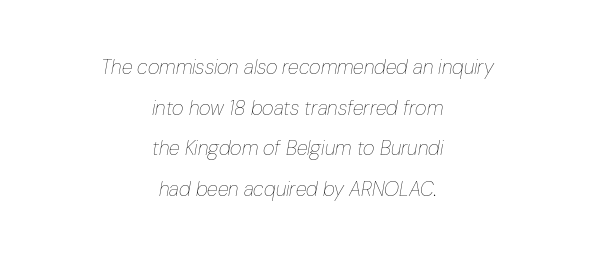
Q: Is the text bold? A: No.
Q: Is the text italic (slanted)? A: Yes, it leans right by about 10 degrees.
Q: Is the text underlined? A: No.
Q: How is the paragraph aligned? A: Centered.
Q: Is the spacing between letters normal or unusually wide? A: Normal.
Q: Is the spacing between lines tight, normal or loose? A: Loose.
